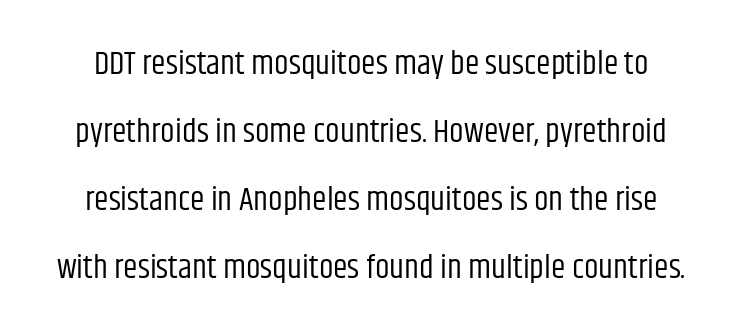
{"serif": "no", "italic": "no", "bold": "no", "weight": "regular", "width": "condensed", "stroke_contrast": "low", "x_height": "large", "monospaced": "no", "underline": "no", "line_spacing": "loose", "line_spacing_ratio": 2.06, "letter_spacing": "normal", "letter_spacing_em": 0.0, "glyph_px": 33}
